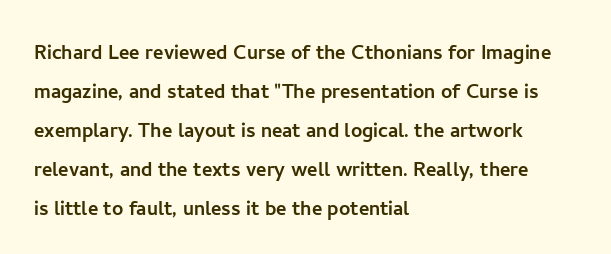
The horizontal fit of the characters is conventional and even. The passage shown stacks its lines at a standard gap. The letters stand straight up with perfectly vertical stems. Descender tails drop into unmarked territory. Is the block centered? No — it sits flush against the left margin.
